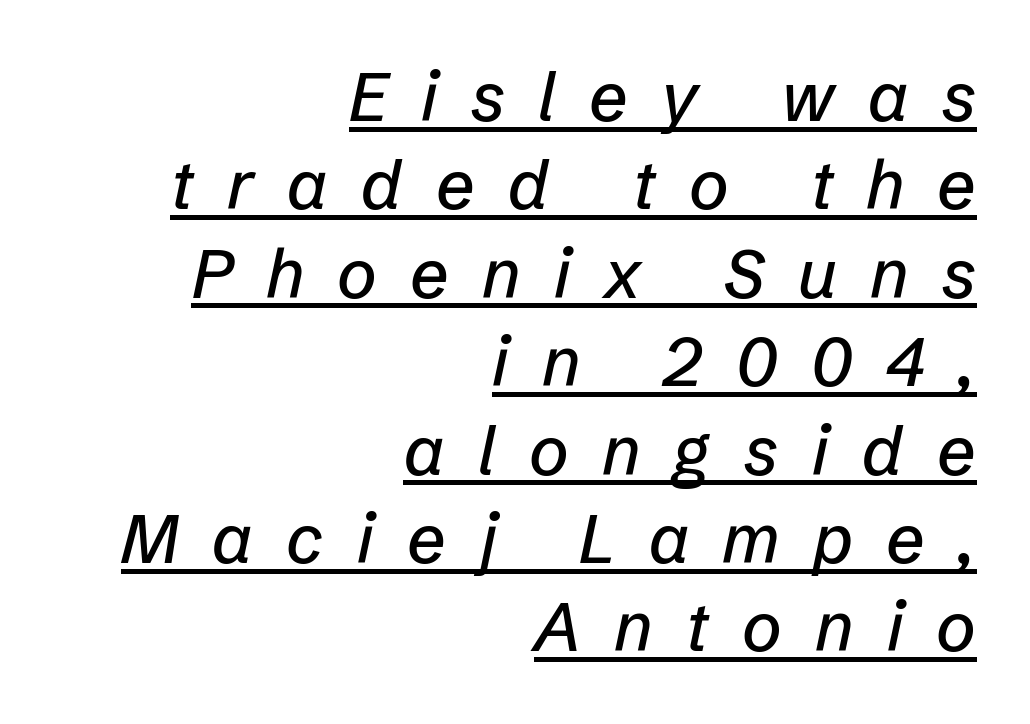
The letters advance in unequal steps, a hallmark of proportional type. A typesetter would call this leading conventional body-copy spacing. The rendering applies a slant to the glyphs. Glyph-to-glyph distance is far greater than everyday printed text. Somebody hit Ctrl+U on this one — the words are underlined.
